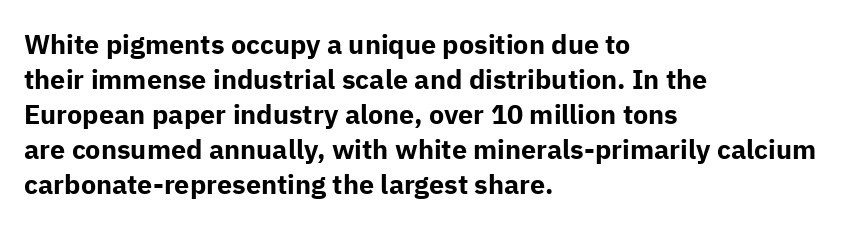
{"italic": "no", "bold": "yes", "underline": "no", "align": "left", "line_spacing": "normal", "line_spacing_ratio": 1.3, "letter_spacing": "normal", "letter_spacing_em": 0.0, "glyph_px": 27}
